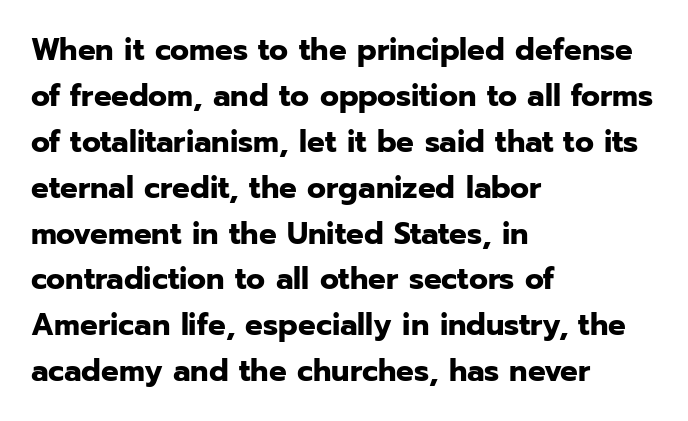
{"serif": "no", "italic": "no", "bold": "yes", "weight": "bold", "width": "normal", "stroke_contrast": "low", "x_height": "medium", "monospaced": "no", "underline": "no", "align": "left", "line_spacing": "normal", "line_spacing_ratio": 1.48, "letter_spacing": "normal", "letter_spacing_em": 0.0, "glyph_px": 31}
